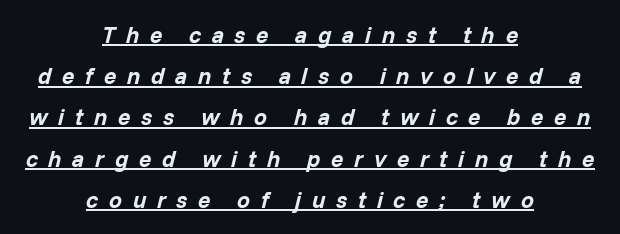
Tracking here is generous; glyphs stand well apart from one another. Caption: multi-line text, centered on the measure. I'd describe the lettering as bold — thick and assertive. Has an underline been added? It has. Compared with ordinary roman type, these characters are visibly tilted.
